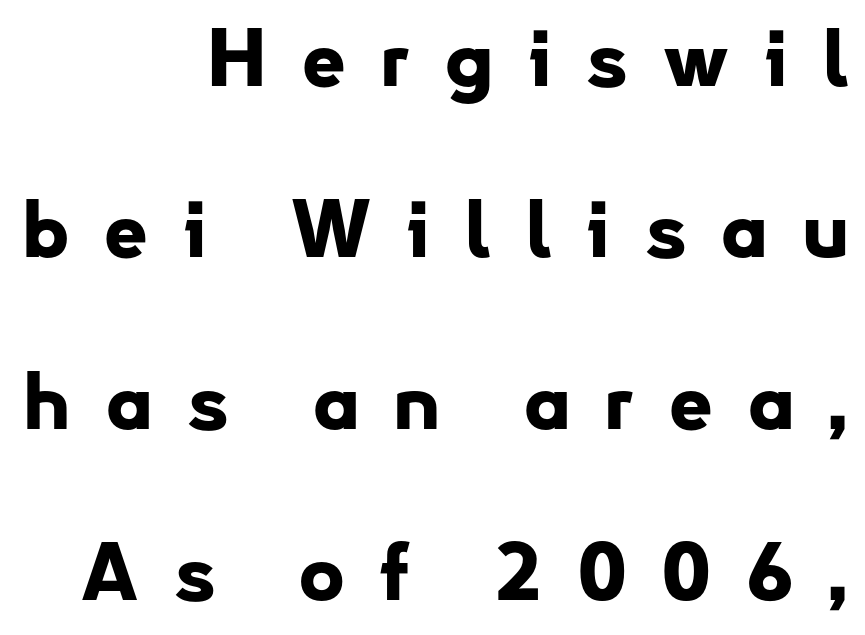
Is the type bold? Yes — the strokes are clearly thick and heavy. No word sits above an underline. Notice the wide empty band between every row — that's loose leading. Where is the straight margin? On the right. A roman cut, with each character standing at attention.
